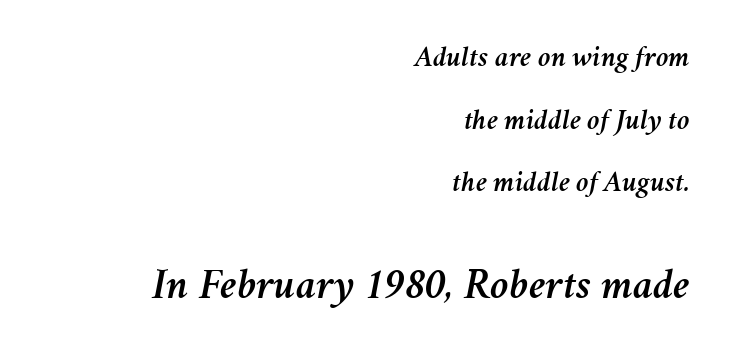
The image shows 43 px text type, italic (leaning right); set right-aligned, loose line spacing (2.16x), normal letter spacing, not underlined; the second (bottom) block is 1.48x larger; medium stroke contrast and a medium x-height.
